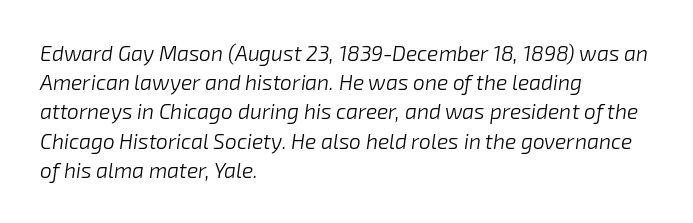
The image shows 21 px text type, italic (leaning right); set left-aligned, normal line spacing (1.39x), normal letter spacing, not underlined.
